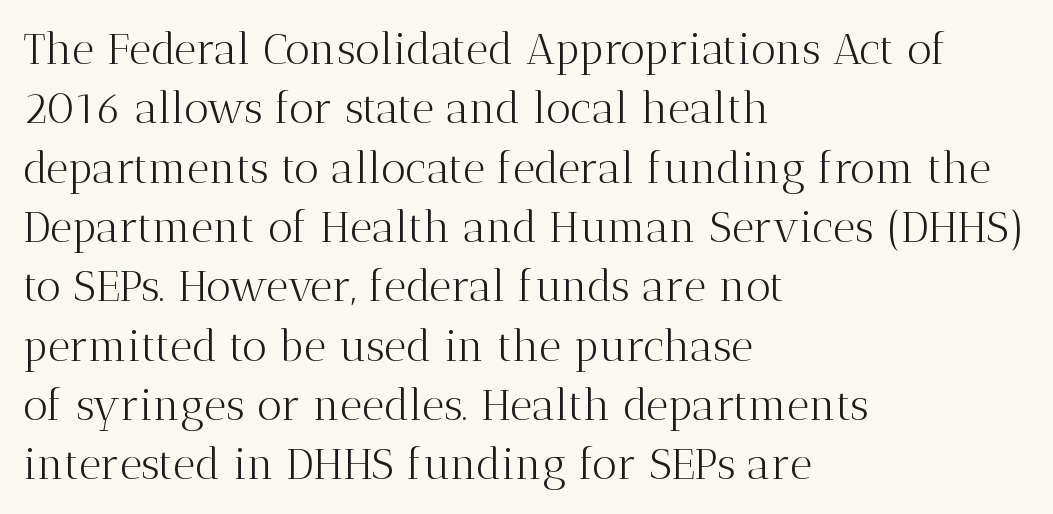
Weight class: somewhere from thin through regular. Spacing verdict: proportional, widths tailored to each character. Descenders are the only things crossing below the line. No italicization has been applied; the sample stays upright. Nobody touched the tracking dial on this one. Alignment: flush left.
